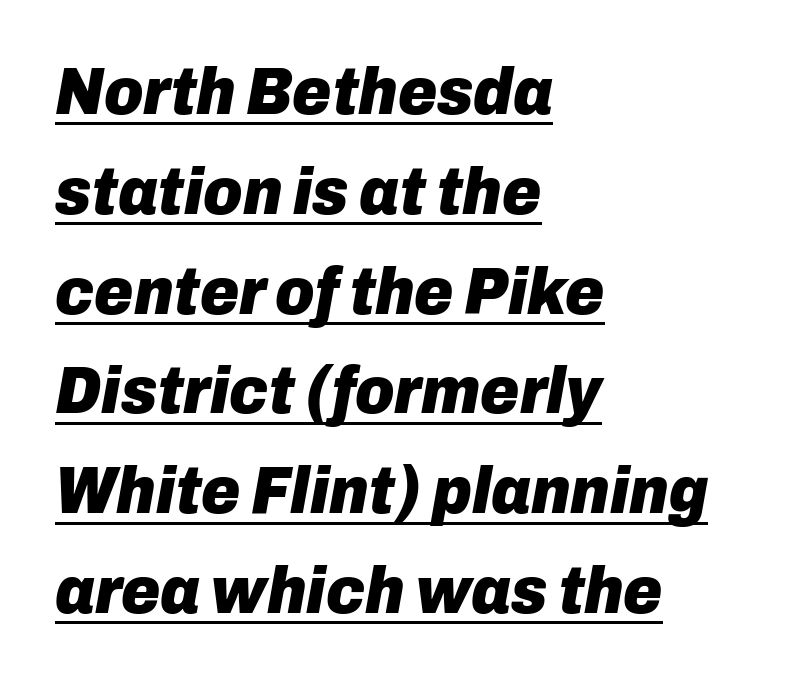
{"italic": "yes", "lean": "right", "slant_degrees": 10, "bold": "yes", "weight": "heavy", "width": "normal", "stroke_contrast": "low", "x_height": "medium", "monospaced": "no", "underline": "yes", "align": "left", "line_spacing": "normal", "line_spacing_ratio": 1.49, "letter_spacing": "normal", "letter_spacing_em": 0.0, "glyph_px": 67}
